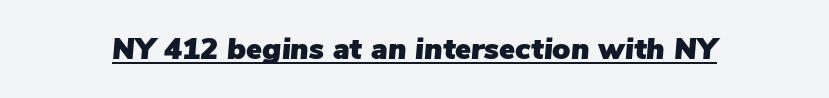
Varying glyph widths throughout — classic text-font behaviour. Every word sits above its own underline. The horizontal fit of the characters is conventional and even. Is the type slanted? Yes — the strokes lean at a clear angle.
